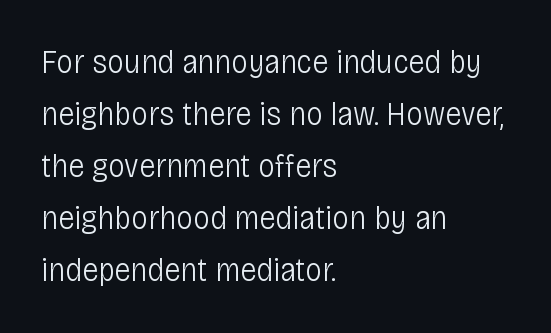
{"serif": "no", "italic": "no", "bold": "no", "weight": "light", "width": "condensed", "stroke_contrast": "low", "x_height": "large", "monospaced": "no", "underline": "no", "align": "left", "line_spacing": "normal", "line_spacing_ratio": 1.53, "letter_spacing": "normal", "letter_spacing_em": 0.0, "glyph_px": 34}
